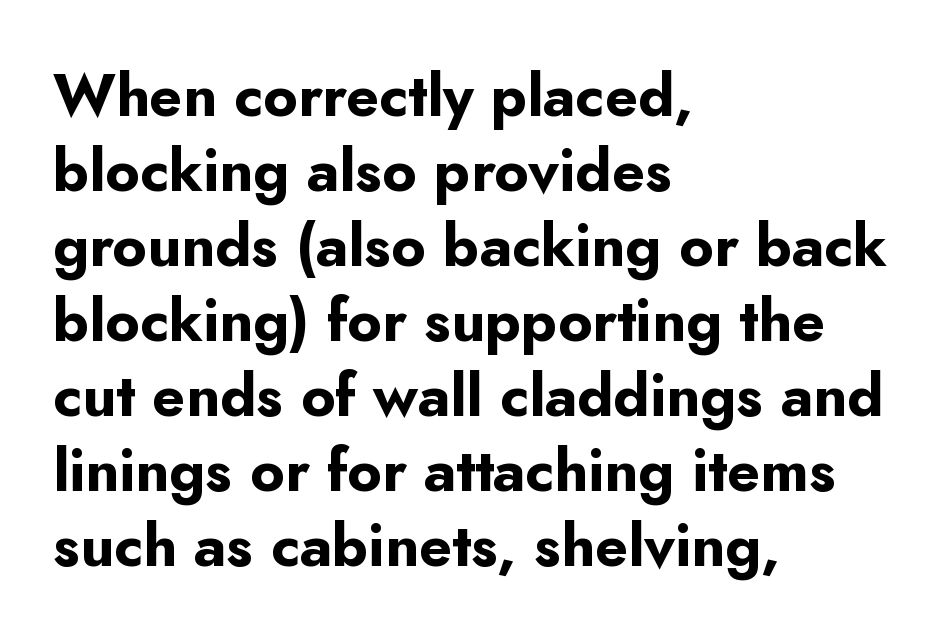
{"serif": "no", "italic": "no", "bold": "yes", "weight": "bold", "width": "normal", "stroke_contrast": "low", "x_height": "small", "monospaced": "no", "underline": "no", "align": "left", "line_spacing": "normal", "line_spacing_ratio": 1.27, "letter_spacing": "normal", "letter_spacing_em": 0.0, "glyph_px": 59}
